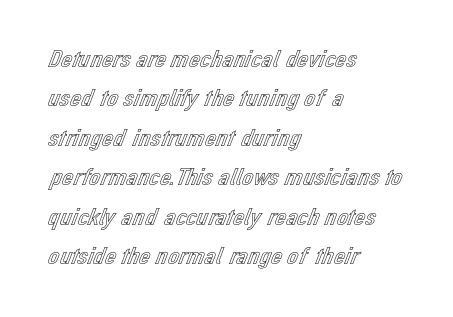
{"underline": "no", "align": "left", "line_spacing": "normal", "line_spacing_ratio": 1.58, "letter_spacing": "normal", "letter_spacing_em": 0.0, "glyph_px": 25}
